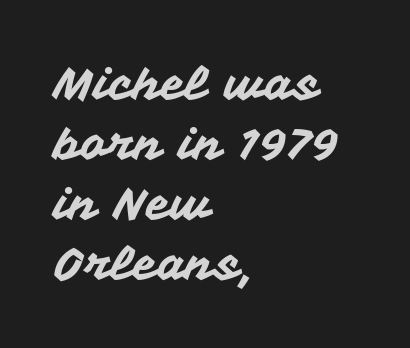
Spacing verdict: proportional, widths tailored to each character. Typeset ragged right — the left edge is the straight one. Type style note: lacks serifs. Normally led — the rows are evenly, conventionally spaced.
